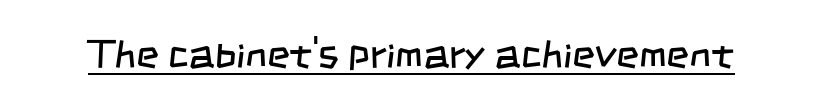
The image shows 39 px regular-weight, condensed sans-serif type; set normal letter spacing, underlined; low stroke contrast and a large x-height.
